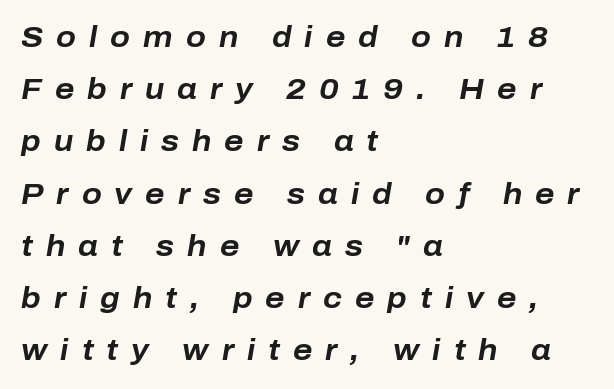
Q: Is the text bold? A: Yes.
Q: Is the text italic (slanted)? A: Yes, it leans right by about 10 degrees.
Q: Is the text underlined? A: No.
Q: How is the paragraph aligned? A: Left-aligned.
Q: Is the spacing between letters normal or unusually wide? A: Unusually wide.
Q: Width (condensed, normal, or wide)? A: Normal.
Q: Stroke contrast? A: Low.
Q: x-height? A: Medium.
Q: Monospaced? A: No.
